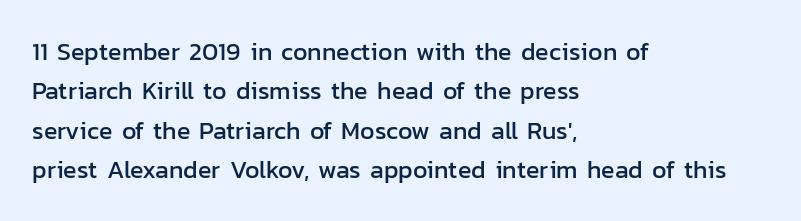
{"italic": "no", "underline": "no", "align": "left", "line_spacing": "normal", "line_spacing_ratio": 1.58, "letter_spacing": "normal", "letter_spacing_em": 0.0, "glyph_px": 25}
